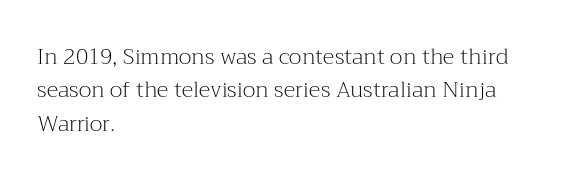
{"italic": "no", "bold": "no", "underline": "no", "align": "left", "line_spacing": "normal", "line_spacing_ratio": 1.52, "letter_spacing": "normal", "letter_spacing_em": 0.0, "glyph_px": 22}
